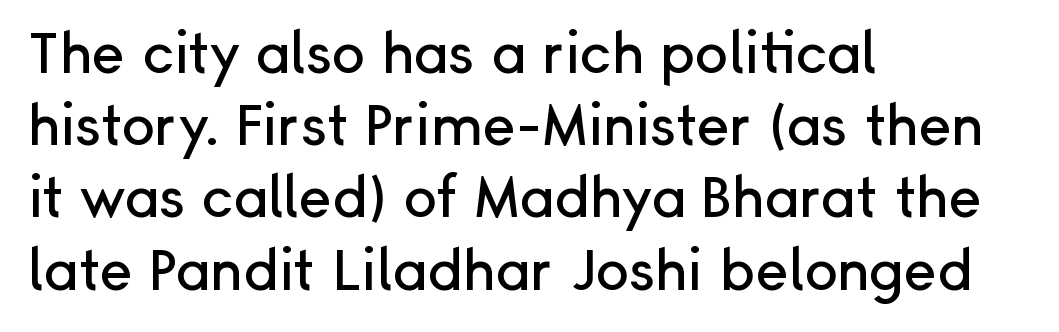
Q: Is the text italic (slanted)? A: No, it is upright.
Q: Is the typeface a serif or a sans-serif typeface? A: Sans-serif.
Q: Is the text underlined? A: No.
Q: How is the paragraph aligned? A: Left-aligned.
Q: Is the spacing between letters normal or unusually wide? A: Normal.
Q: Is the spacing between lines tight, normal or loose? A: Normal.
Q: Width (condensed, normal, or wide)? A: Normal.
Q: Stroke contrast? A: Low.
Q: x-height? A: Medium.
Q: Monospaced? A: No.
